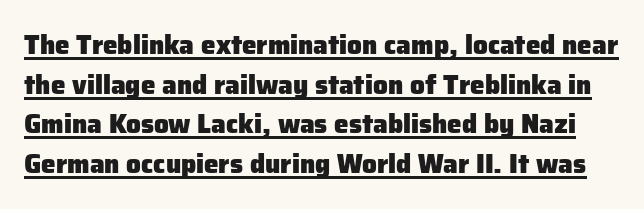
The image shows 26 px bold type, upright; set normal line spacing (1.52x), normal letter spacing, underlined.
